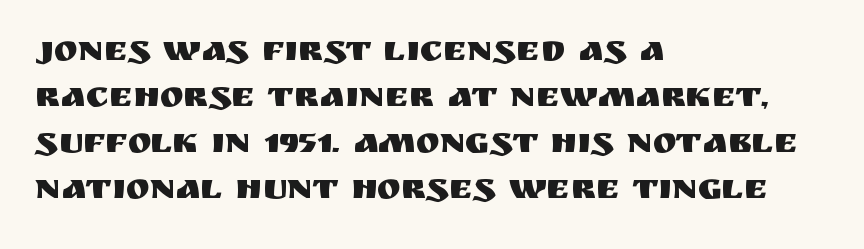
Vertical spacing — default. There is no visible air inserted between adjacent glyphs. Plain, unruled lines of type. The font's upright variant was chosen for this text. This sample is left-justified, so line endings fall wherever the words run out. What kind of face is this? One without serifs — a sans.
